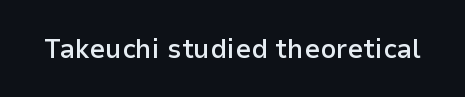
A bit beefed up — I'd call it semibold rather than bold. Look at the tracking — it's just the regular setting, nothing added. The space beneath each line is pristine and unruled. Varying glyph widths throughout — classic text-font behaviour. Typographically, this falls in the sans-serif category.
